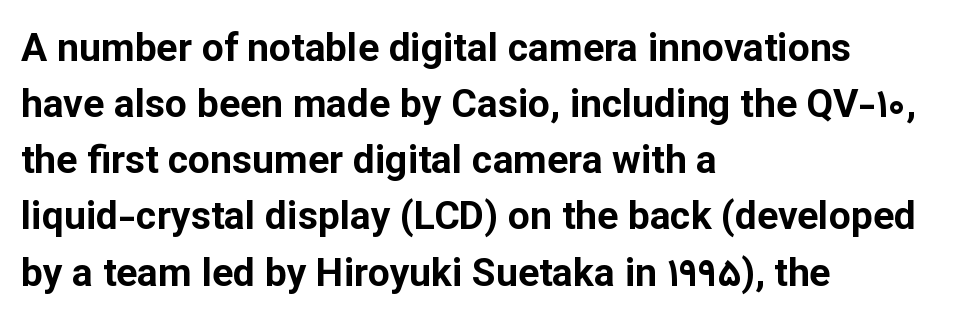
In terms of posture, this sample is upright. Interline gaps are of average width in this sample. This sample is left-justified, so line endings fall wherever the words run out. The passage shown has conventional tracking throughout.
